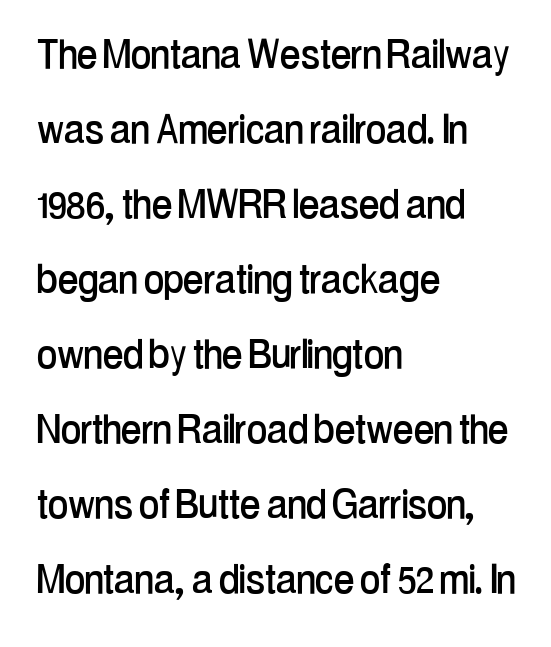
Examine the stroke ends and you'll find no serifs. Here the designer chose a conventional face with non-uniform glyph widths. Is there much room between lines? A standard amount, neither cramped nor airy. Reading down the block, your eye returns to a fixed left position each line. The lettering holds an erect, upright posture throughout. Look at the tracking — it's just the regular setting, nothing added.
